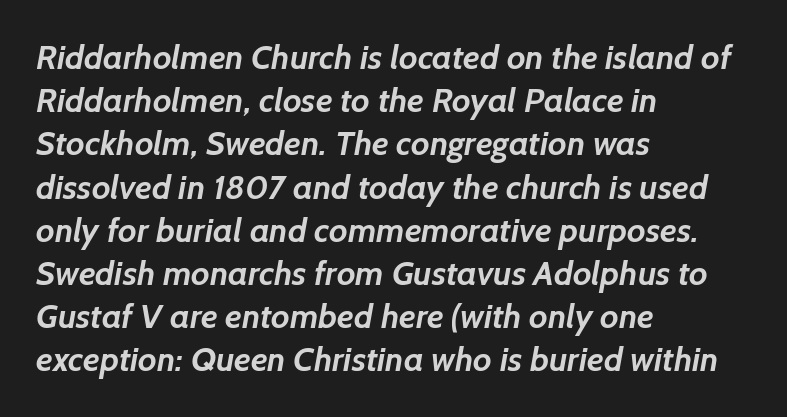
This is heavy type, rendered in bold. Descender tails drop into unmarked territory. These lines are composed in type without serifs. Which margin do the lines hug? The left one — the right edge is uneven. Do the characters align in a grid? No, the font is proportional. This block has exactly the height ordinary leading produces.
